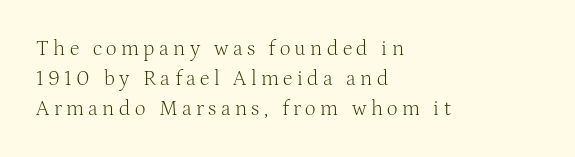
The image shows 21 px text type, upright; set left-aligned, normal line spacing (1.42x), unusually wide letter spacing (+0.21 em), not underlined.
